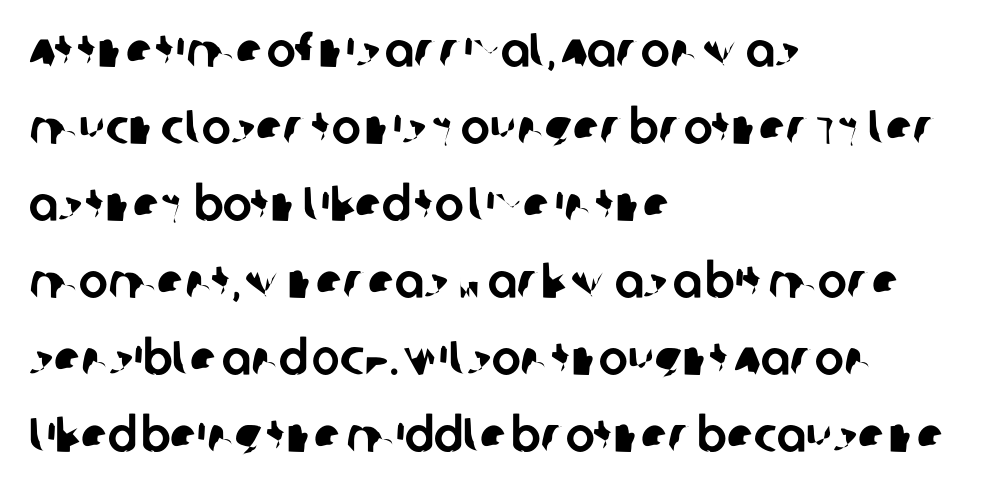
Q: Is the typeface a serif or a sans-serif typeface? A: Sans-serif.
Q: Is the text underlined? A: No.
Q: How is the paragraph aligned? A: Left-aligned.
Q: Is the spacing between letters normal or unusually wide? A: Normal.
Q: Is the spacing between lines tight, normal or loose? A: Normal.
Q: Width (condensed, normal, or wide)? A: Normal.
Q: Stroke contrast? A: Low.
Q: x-height? A: Large.
Q: Monospaced? A: No.
